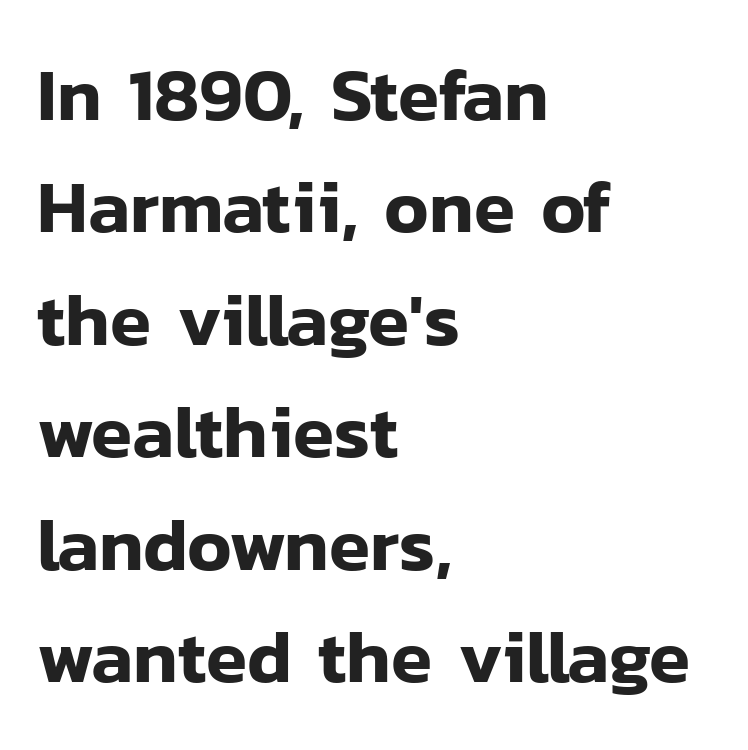
{"serif": "no", "italic": "no", "width": "normal", "stroke_contrast": "low", "x_height": "medium", "monospaced": "no", "underline": "no", "align": "left", "line_spacing": "normal", "line_spacing_ratio": 1.5, "letter_spacing": "normal", "letter_spacing_em": 0.0, "glyph_px": 75}
